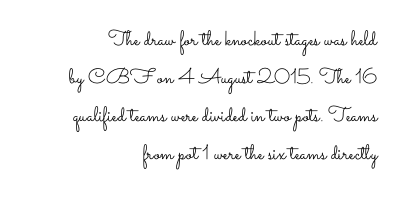
Q: Is the text bold? A: No.
Q: Is the text italic (slanted)? A: Yes.
Q: Is the text underlined? A: No.
Q: How is the paragraph aligned? A: Right-aligned.
Q: Is the spacing between letters normal or unusually wide? A: Normal.
